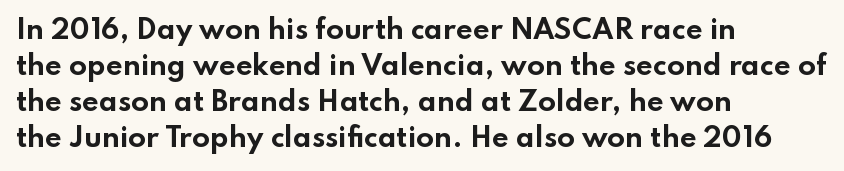
Clear beneath every line of the passage. The typography opts for an upright posture over an oblique one. Evenly set lines give the paragraph a standard silhouette. Standard letterfit; no display-style spreading of the glyphs. The compositor pushed each line to the left boundary.
